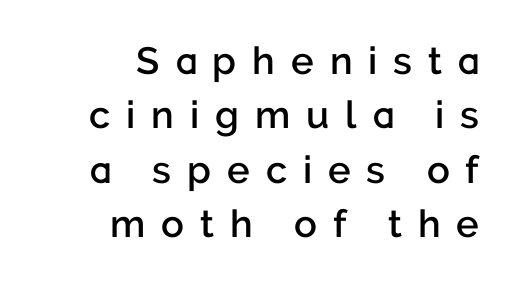
Q: Is the text bold? A: Semi-bold.
Q: Is the text italic (slanted)? A: No, it is upright.
Q: Is the typeface a serif or a sans-serif typeface? A: Sans-serif.
Q: Is the text underlined? A: No.
Q: How is the paragraph aligned? A: Right-aligned.
Q: Is the spacing between letters normal or unusually wide? A: Unusually wide.
Q: Is the spacing between lines tight, normal or loose? A: Normal.
Q: Width (condensed, normal, or wide)? A: Normal.
Q: Stroke contrast? A: Low.
Q: x-height? A: Medium.
Q: Monospaced? A: No.
